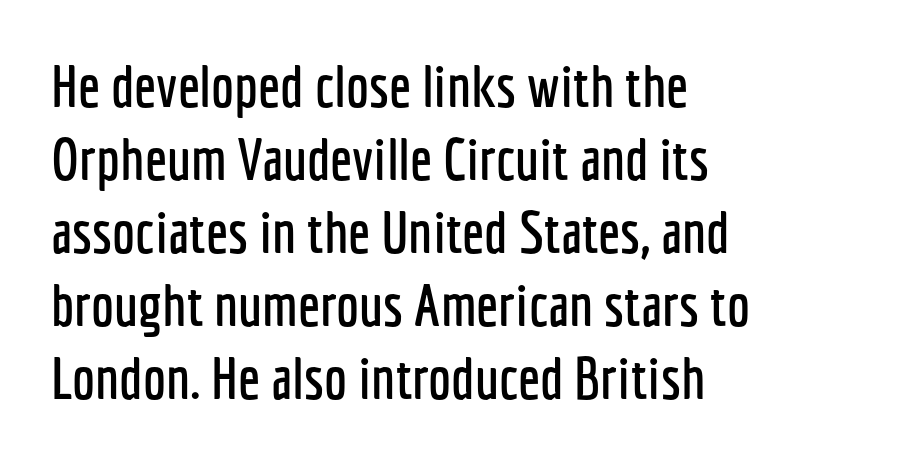
Q: Is the text italic (slanted)? A: No, it is upright.
Q: Is the typeface a serif or a sans-serif typeface? A: Sans-serif.
Q: Is the text underlined? A: No.
Q: How is the paragraph aligned? A: Left-aligned.
Q: Is the spacing between letters normal or unusually wide? A: Normal.
Q: Is the spacing between lines tight, normal or loose? A: Normal.
Q: Width (condensed, normal, or wide)? A: Condensed.
Q: Stroke contrast? A: Low.
Q: x-height? A: Medium.
Q: Monospaced? A: No.
